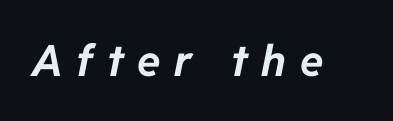
The strip under each line holds only bare page. Here the designer chose a conventional face with non-uniform glyph widths. Between one letter and the next there's a generous, obvious gap. Would a proofreader flag this as italicized? Yes. Summary of weight: heavy, a full bold.
